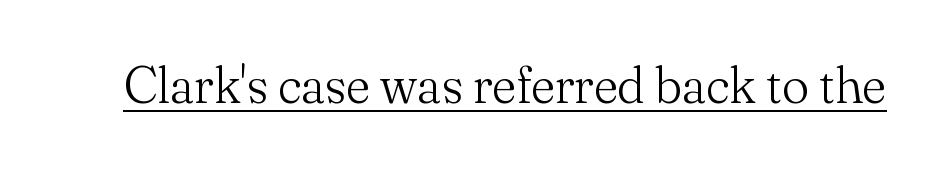
Honestly, the underline is the first thing you notice here. A typesetter would mark this as roman, not italic. Think of a printed novel: that variable character pitch is what you see here. The type family on display is of the serif kind. The horizontal fit of the characters is conventional and even.
